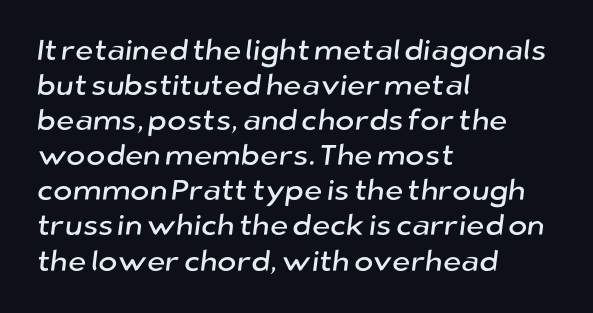
{"serif": "no", "width": "normal", "stroke_contrast": "low", "x_height": "medium", "monospaced": "no", "underline": "no", "align": "left", "line_spacing_ratio": 1.21, "letter_spacing": "normal", "letter_spacing_em": 0.0, "glyph_px": 29}
